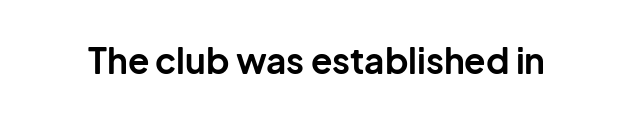
Tall strokes in this sample are plumb rather than angled. Varying glyph widths throughout — classic text-font behaviour. Default kerning and tracking; the words read as compact shapes. Its strokes are broad and dark, the hallmark of bold type. Quick note: underline off.
